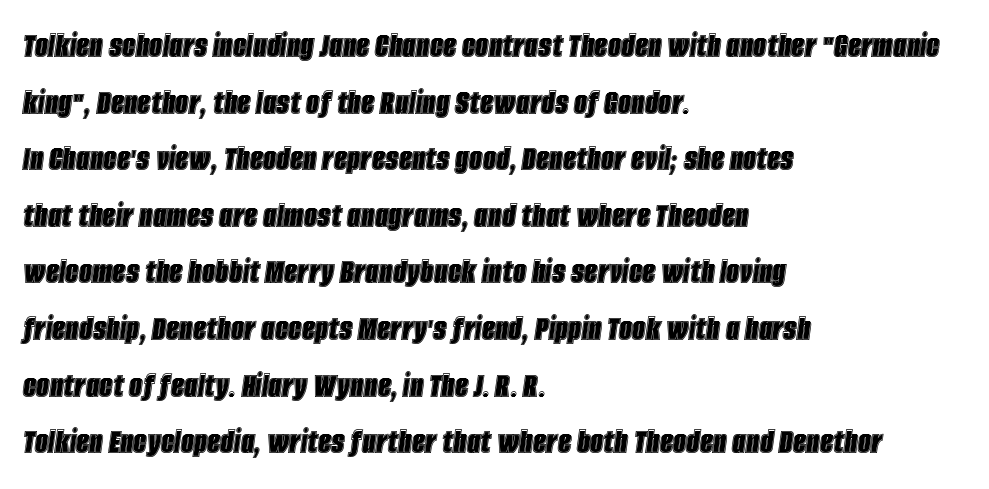
The image shows 37 px condensed type, italic (leaning right); set left-aligned, normal line spacing (1.53x), normal letter spacing, not underlined; a large x-height.
